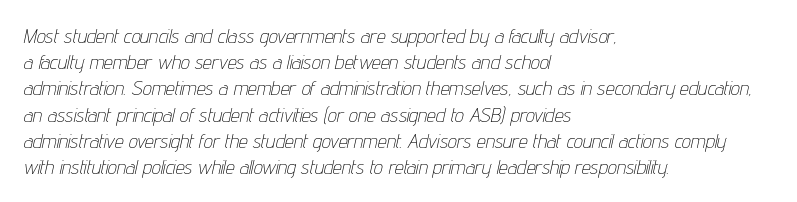
{"italic": "yes", "lean": "right", "slant_degrees": 12, "bold": "no", "underline": "no", "align": "left", "line_spacing": "normal", "line_spacing_ratio": 1.31, "letter_spacing": "normal", "letter_spacing_em": 0.0, "glyph_px": 20}
